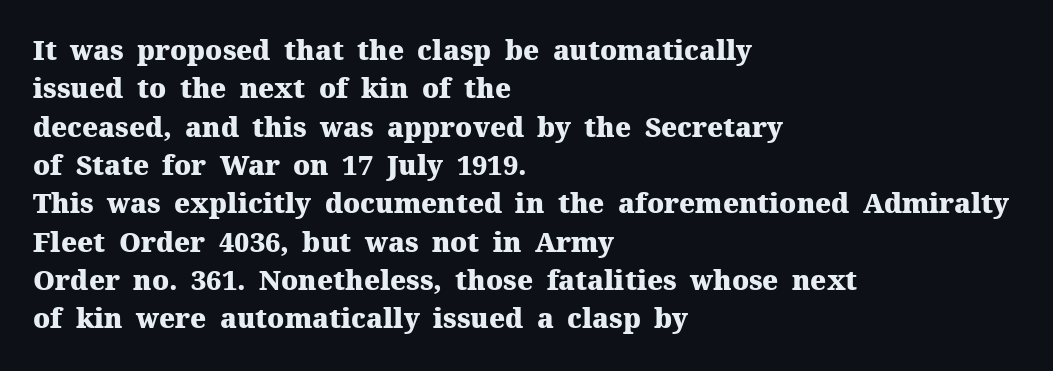
Glyph-to-glyph distance matches everyday printed text. Notice how thick the strokes are: this is what a full bold looks like. A normal amount of white space separates one row of letters from the next. Only glyphs here, with clear space below each row. Vertical strokes here are truly vertical.
